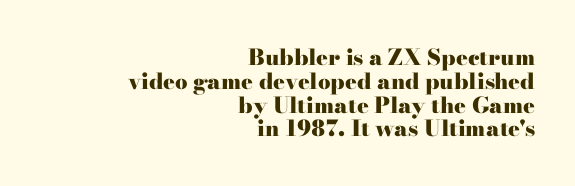
Q: Is the text bold? A: Yes.
Q: Is the text italic (slanted)? A: No, it is upright.
Q: Is the text underlined? A: No.
Q: How is the paragraph aligned? A: Right-aligned.
Q: Is the spacing between letters normal or unusually wide? A: Normal.
Q: Is the spacing between lines tight, normal or loose? A: Tight.
